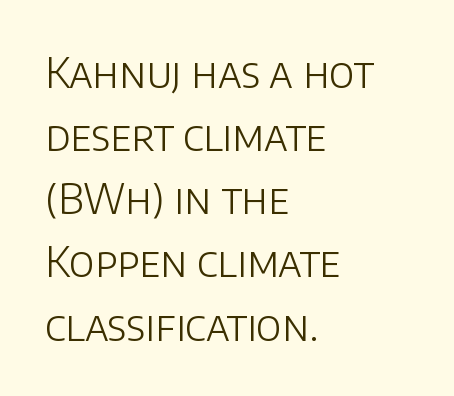
Think standard paragraph weight, or any step lighter than that. Notice how the passage keeps a crisp vertical edge on the left only. This sample uses an upright cut, with every glyph sitting square on the baseline. This block has exactly the height ordinary leading produces. The baseline area is clear.
